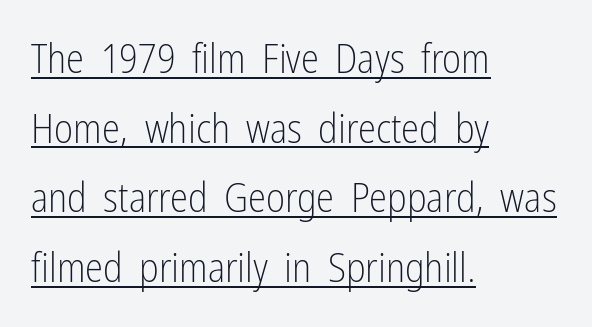
Q: Is the text bold? A: No.
Q: Is the text italic (slanted)? A: No, it is upright.
Q: Is the typeface a serif or a sans-serif typeface? A: Sans-serif.
Q: Is the text underlined? A: Yes.
Q: How is the paragraph aligned? A: Left-aligned.
Q: Is the spacing between letters normal or unusually wide? A: Normal.
Q: Is the spacing between lines tight, normal or loose? A: Normal.
Q: Width (condensed, normal, or wide)? A: Condensed.
Q: Stroke contrast? A: Low.
Q: x-height? A: Medium.
Q: Monospaced? A: No.
